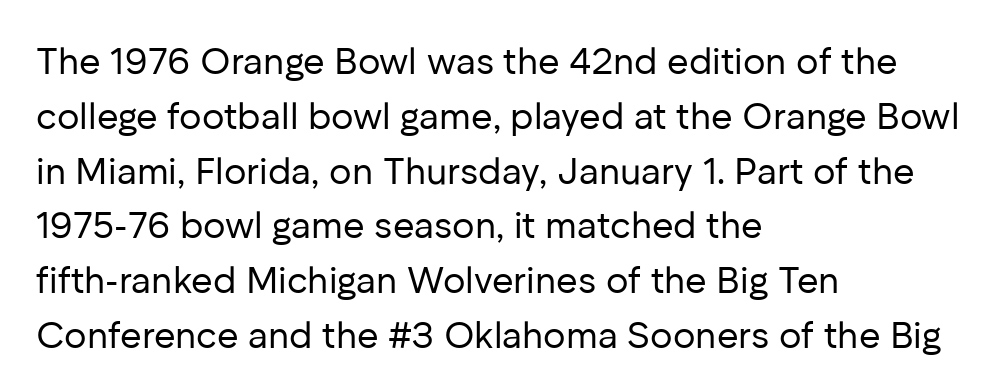
This sample has the flowing, uneven cadence of proportional lettering. Classification — sans serif. Is the type heavy? It reads as light-to-regular instead. Is the letter spacing exaggerated? No — it looks like the ordinary default. Ordinary non-slanted type is in use. Each row of text sits above clean, open space.
